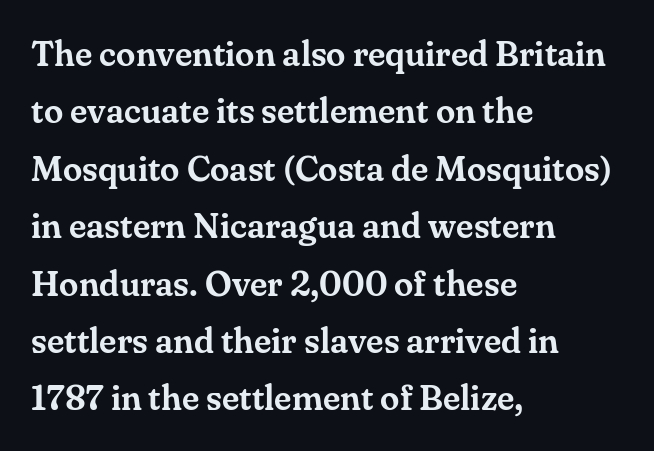
{"serif": "yes", "italic": "no", "width": "normal", "stroke_contrast": "medium", "x_height": "small", "monospaced": "no", "underline": "no", "align": "left", "line_spacing": "normal", "line_spacing_ratio": 1.64, "letter_spacing": "normal", "letter_spacing_em": 0.0, "glyph_px": 35}
